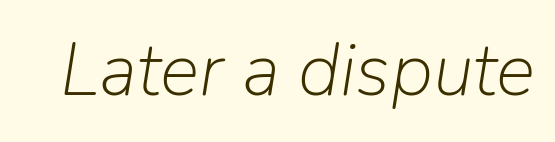
A typesetter would call this proportional, since set widths differ per character. Quick note: underline off. Compared with typical body copy, the letter spacing here is the same. The text carries the slant typical of an italic or oblique font.
